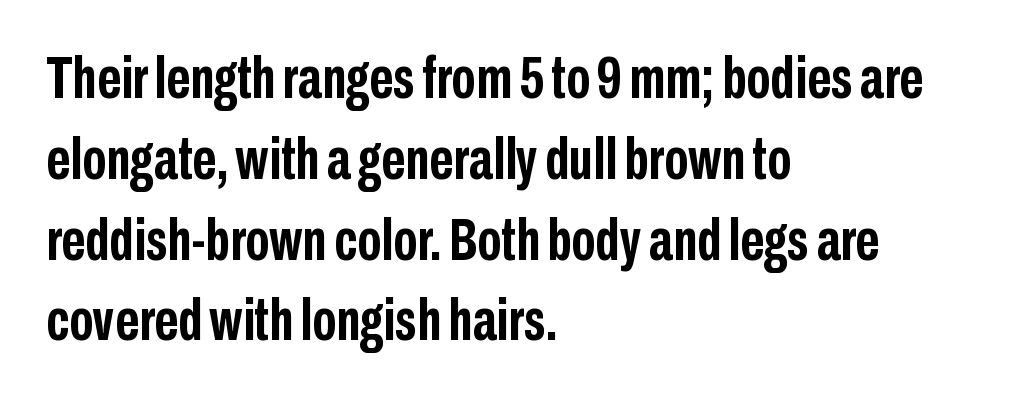
{"serif": "no", "italic": "no", "bold": "yes", "weight": "semibold", "width": "condensed", "stroke_contrast": "low", "x_height": "medium", "monospaced": "no", "underline": "no", "align": "left", "line_spacing": "normal", "line_spacing_ratio": 1.37, "letter_spacing": "normal", "letter_spacing_em": 0.0, "glyph_px": 59}
